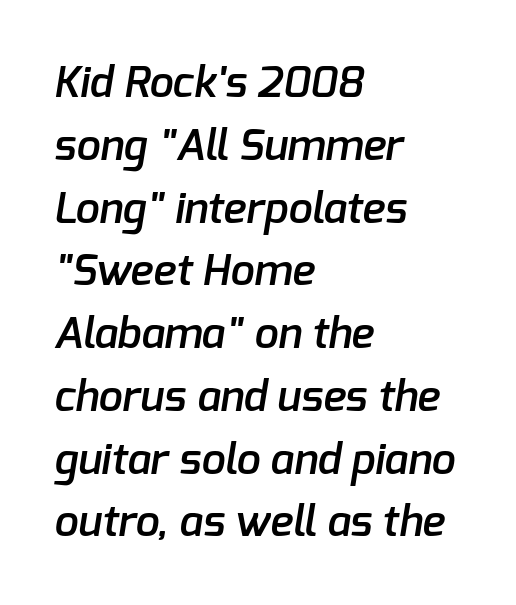
Q: Is the text bold? A: Semi-bold.
Q: Is the typeface a serif or a sans-serif typeface? A: Sans-serif.
Q: Is the text underlined? A: No.
Q: How is the paragraph aligned? A: Left-aligned.
Q: Is the spacing between letters normal or unusually wide? A: Normal.
Q: Is the spacing between lines tight, normal or loose? A: Normal.
Q: Width (condensed, normal, or wide)? A: Normal.
Q: Stroke contrast? A: Low.
Q: x-height? A: Medium.
Q: Monospaced? A: No.
